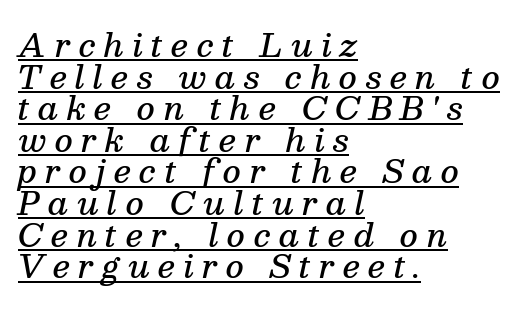
Q: Is the text bold? A: Semi-bold.
Q: Is the text italic (slanted)? A: Yes, it leans right by about 13 degrees.
Q: Is the typeface a serif or a sans-serif typeface? A: Serif.
Q: Is the text underlined? A: Yes.
Q: How is the paragraph aligned? A: Left-aligned.
Q: Is the spacing between letters normal or unusually wide? A: Unusually wide.
Q: Is the spacing between lines tight, normal or loose? A: Tight.
Q: Width (condensed, normal, or wide)? A: Normal.
Q: Stroke contrast? A: Medium.
Q: x-height? A: Medium.
Q: Monospaced? A: No.
